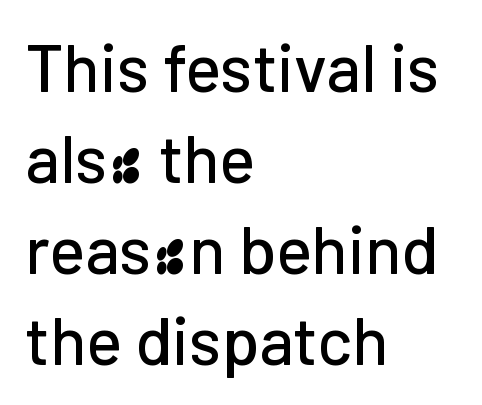
{"serif": "no", "italic": "no", "width": "normal", "stroke_contrast": "low", "x_height": "medium", "monospaced": "no", "underline": "no", "align": "left", "line_spacing": "normal", "line_spacing_ratio": 1.36, "letter_spacing": "normal", "letter_spacing_em": 0.0, "glyph_px": 67}
